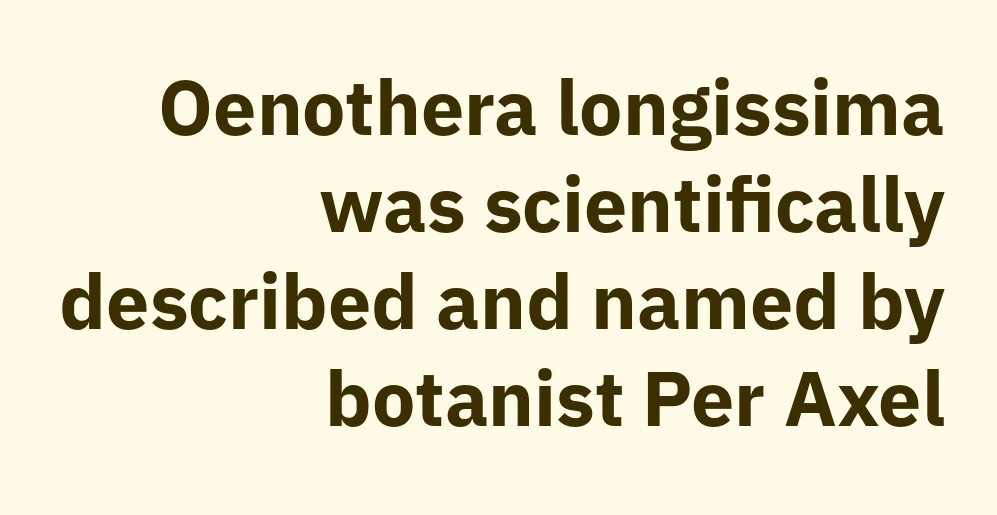
Q: Is the text bold? A: Yes.
Q: Is the text italic (slanted)? A: No, it is upright.
Q: Is the typeface a serif or a sans-serif typeface? A: Sans-serif.
Q: Is the text underlined? A: No.
Q: How is the paragraph aligned? A: Right-aligned.
Q: Is the spacing between letters normal or unusually wide? A: Normal.
Q: Is the spacing between lines tight, normal or loose? A: Normal.
Q: Width (condensed, normal, or wide)? A: Normal.
Q: Stroke contrast? A: Low.
Q: x-height? A: Medium.
Q: Monospaced? A: No.
